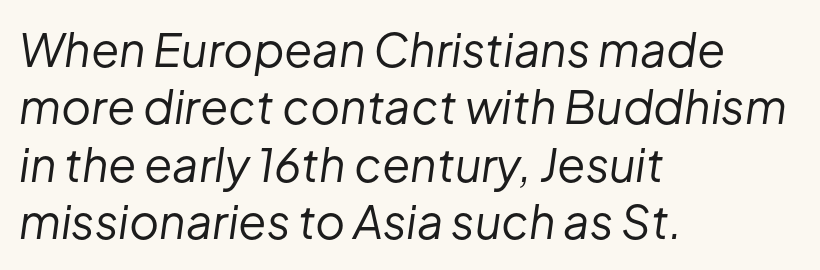
{"italic": "yes", "lean": "right", "slant_degrees": 8, "bold": "no", "weight": "regular", "width": "normal", "stroke_contrast": "low", "x_height": "medium", "monospaced": "no", "underline": "no", "align": "left", "line_spacing": "normal", "line_spacing_ratio": 1.25, "letter_spacing": "normal", "letter_spacing_em": 0.0, "glyph_px": 46}
